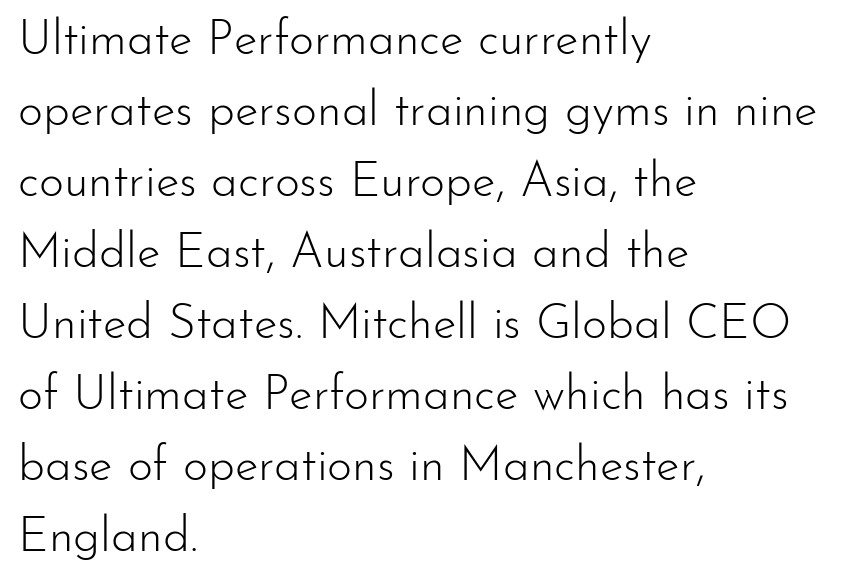
Q: Is the text bold? A: No.
Q: Is the text italic (slanted)? A: No, it is upright.
Q: Is the typeface a serif or a sans-serif typeface? A: Sans-serif.
Q: Is the text underlined? A: No.
Q: How is the paragraph aligned? A: Left-aligned.
Q: Is the spacing between letters normal or unusually wide? A: Normal.
Q: Is the spacing between lines tight, normal or loose? A: Normal.
Q: Width (condensed, normal, or wide)? A: Normal.
Q: Stroke contrast? A: Low.
Q: x-height? A: Small.
Q: Monospaced? A: No.
